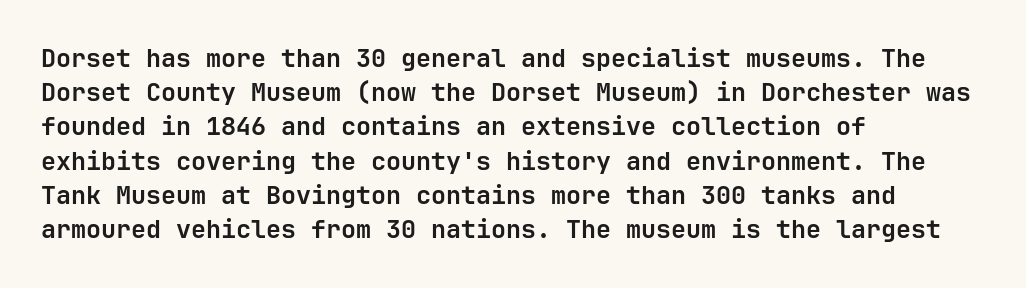
The lines in this sample share a left origin and differ only in where they stop. Summary of vertical rhythm: regular, with standard interline spacing. Italic: no, the glyphs are upright roman. The letterforms sit shoulder to shoulder at normal distance. Set as a true bold cut, around the 700 mark. The baseline area is clear.
